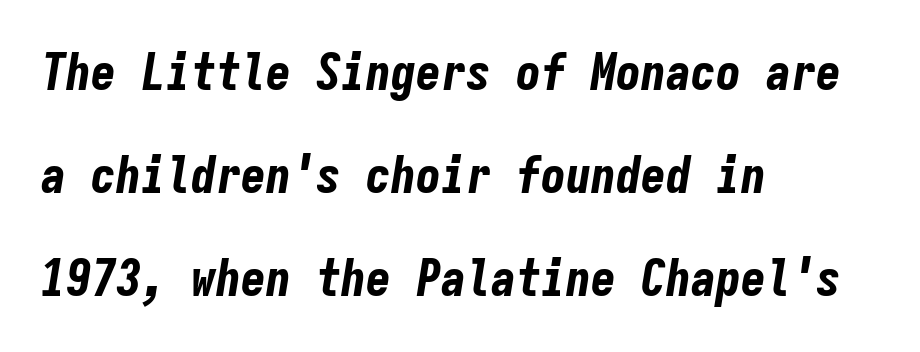
Q: Is the text bold? A: Yes.
Q: Is the text italic (slanted)? A: Yes, it leans right by about 9 degrees.
Q: Is the text underlined? A: No.
Q: How is the paragraph aligned? A: Left-aligned.
Q: Is the spacing between letters normal or unusually wide? A: Normal.
Q: Is the spacing between lines tight, normal or loose? A: Loose.
Q: Width (condensed, normal, or wide)? A: Condensed.
Q: Stroke contrast? A: Low.
Q: x-height? A: Medium.
Q: Monospaced? A: Yes.
